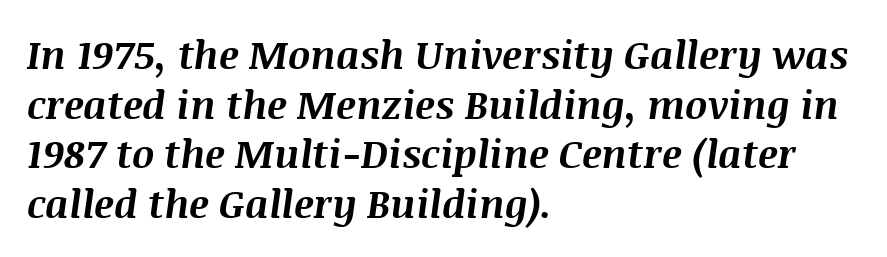
Q: Is the text bold? A: Yes.
Q: Is the text italic (slanted)? A: Yes, it leans right by about 8 degrees.
Q: Is the text underlined? A: No.
Q: How is the paragraph aligned? A: Left-aligned.
Q: Is the spacing between letters normal or unusually wide? A: Normal.
Q: Is the spacing between lines tight, normal or loose? A: Normal.
Q: Width (condensed, normal, or wide)? A: Normal.
Q: Stroke contrast? A: Medium.
Q: x-height? A: Large.
Q: Monospaced? A: No.
